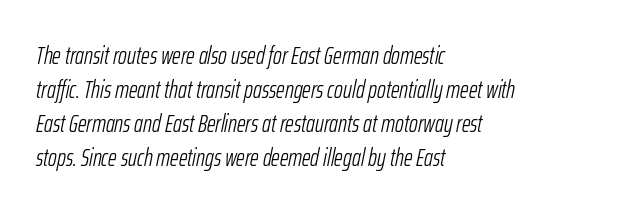
The image shows 24 px text type, italic (leaning right); set left-aligned, normal line spacing (1.42x), normal letter spacing, not underlined.
